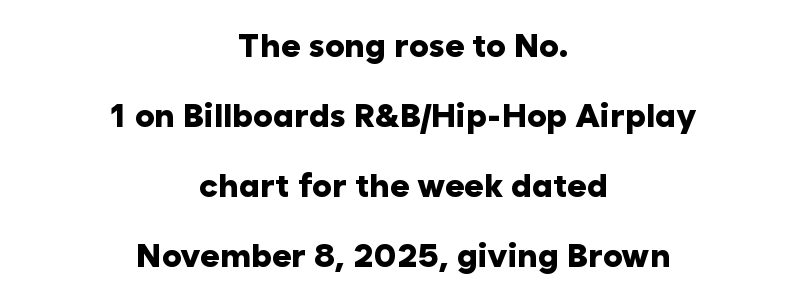
The image shows 33 px heavy sans-serif type, upright; set centered, loose line spacing (2.12x), normal letter spacing, not underlined; low stroke contrast and a medium x-height.
